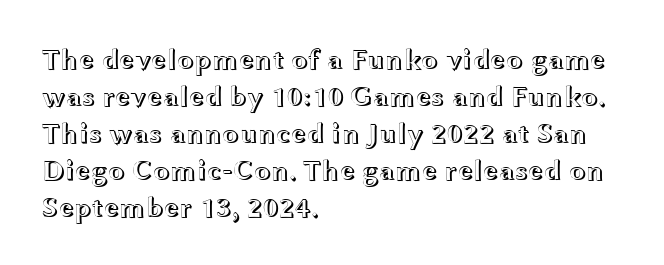
{"italic": "no", "width": "wide", "x_height": "medium", "monospaced": "no", "underline": "no", "align": "left", "line_spacing": "normal", "line_spacing_ratio": 1.32, "letter_spacing": "normal", "letter_spacing_em": 0.0, "glyph_px": 28}
